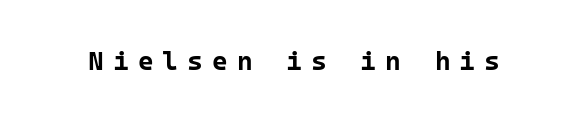
The image shows 27 px bold type, upright; set unusually wide letter spacing (+0.33 em), not underlined.
